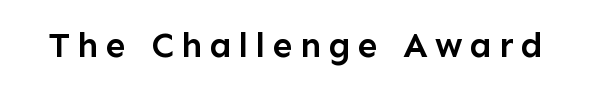
{"serif": "no", "italic": "no", "bold": "semi", "weight": "semibold", "width": "normal", "stroke_contrast": "low", "x_height": "medium", "monospaced": "no", "underline": "no", "letter_spacing": "wide", "letter_spacing_em": 0.2, "glyph_px": 36}
